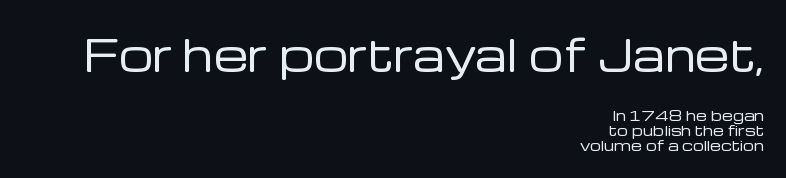
The image shows 43 px regular-weight sans-serif type, upright; set right-aligned, tight line spacing (1.1x), normal letter spacing, not underlined; the first (top) block is 3.07x larger; low stroke contrast and a medium x-height.
